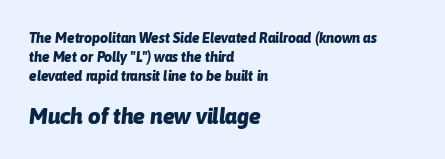
I'd describe the lettering as bold — thick and assertive. The passage shown leans; its letterforms are oblique. These two chunks differ in scale, with the bottom chunk taking the larger measure. Vertically, the passage feels balanced, rows spaced as you'd expect.
